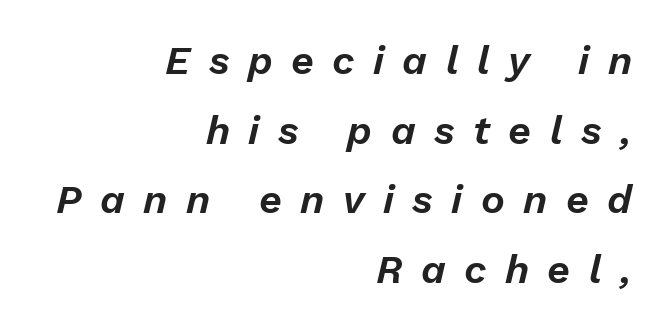
{"italic": "yes", "lean": "right", "slant_degrees": 13, "width": "normal", "stroke_contrast": "low", "x_height": "medium", "monospaced": "no", "underline": "no", "align": "right", "line_spacing_ratio": 1.74, "letter_spacing": "wide", "letter_spacing_em": 0.46, "glyph_px": 40}
